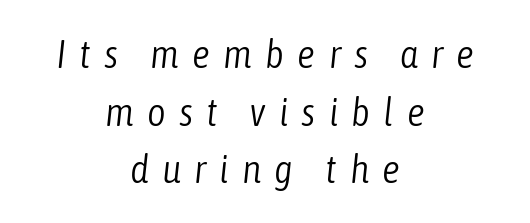
Q: Is the text bold? A: No.
Q: Is the text italic (slanted)? A: Yes, it leans right by about 6 degrees.
Q: Is the text underlined? A: No.
Q: How is the paragraph aligned? A: Centered.
Q: Is the spacing between letters normal or unusually wide? A: Unusually wide.
Q: Is the spacing between lines tight, normal or loose? A: Normal.
Q: Width (condensed, normal, or wide)? A: Condensed.
Q: Stroke contrast? A: Low.
Q: x-height? A: Medium.
Q: Monospaced? A: No.
